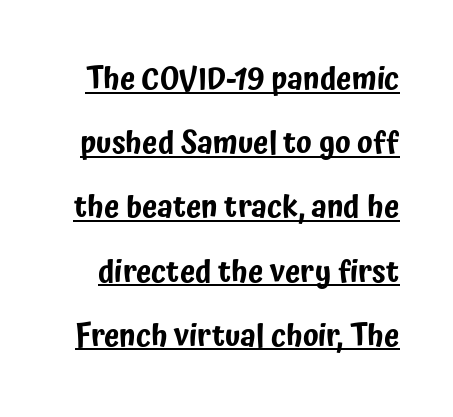
Q: Is the text italic (slanted)? A: No, it is upright.
Q: Is the typeface a serif or a sans-serif typeface? A: Sans-serif.
Q: Is the text underlined? A: Yes.
Q: Is the spacing between letters normal or unusually wide? A: Normal.
Q: Is the spacing between lines tight, normal or loose? A: Loose.
Q: Width (condensed, normal, or wide)? A: Condensed.
Q: Stroke contrast? A: Low.
Q: x-height? A: Medium.
Q: Monospaced? A: No.
